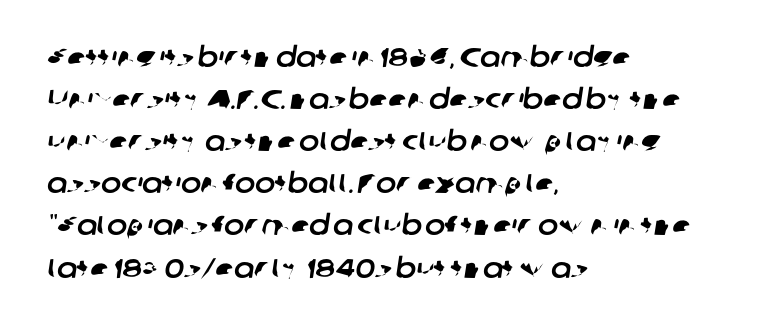
The image shows 27 px text type; set left-aligned, normal line spacing (1.56x), normal letter spacing, not underlined.
